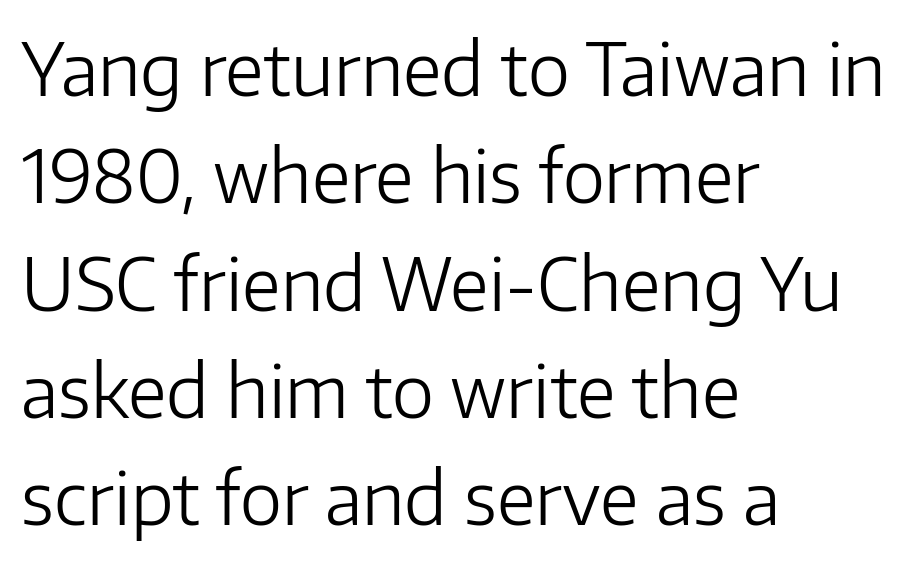
Serifs: no, the terminals of the letterforms are clean. The paragraph has a hard left edge and a soft right edge. There is no visible air inserted between adjacent glyphs. The face looks like a standard text weight, possibly lighter. Looks like regular typesetting: each glyph gets only the width it needs. The gap between lines stays unmarked.
